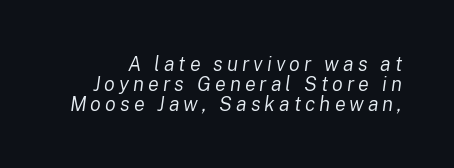
The image shows 20 px text type, italic (leaning right); set tight line spacing (1.0x), unusually wide letter spacing (+0.2 em), not underlined.
